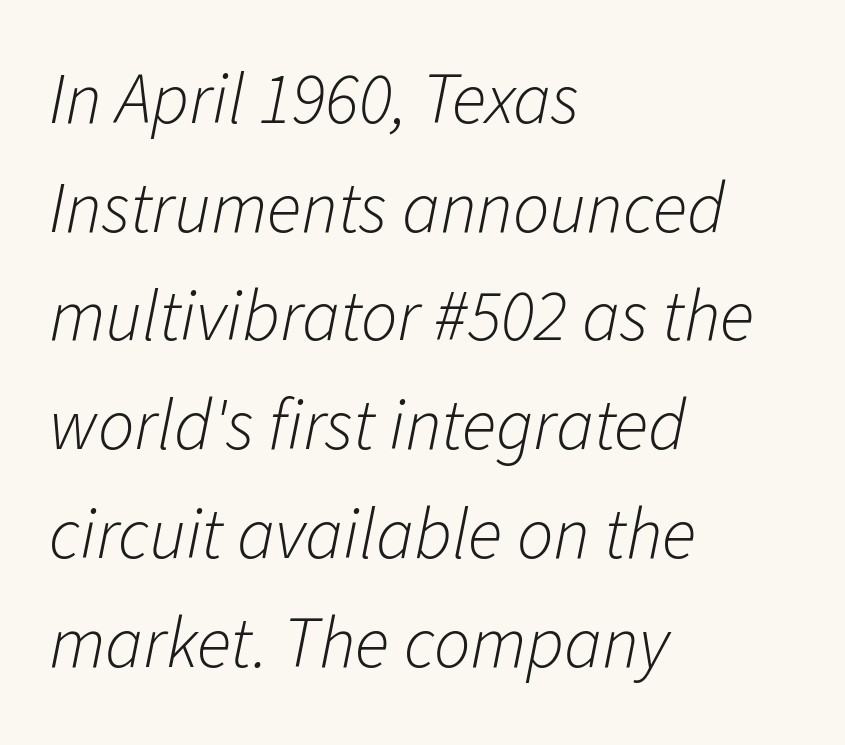
{"italic": "yes", "lean": "right", "slant_degrees": 11, "bold": "no", "weight": "light", "width": "normal", "stroke_contrast": "low", "x_height": "medium", "monospaced": "no", "underline": "no", "align": "left", "line_spacing": "normal", "line_spacing_ratio": 1.51, "letter_spacing": "normal", "letter_spacing_em": 0.0, "glyph_px": 72}
